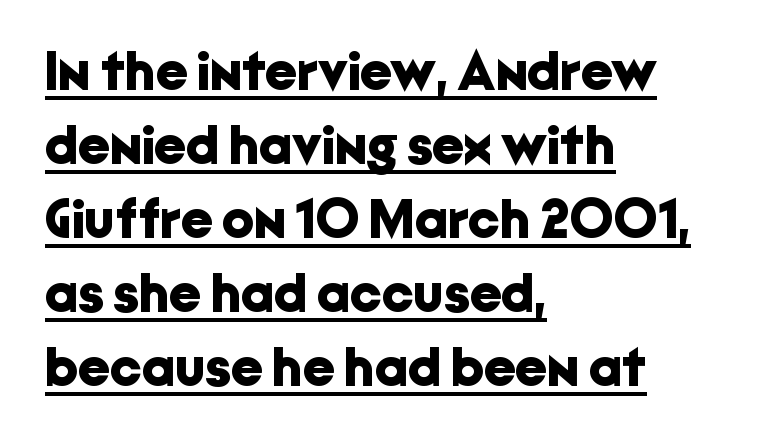
Left-aligned paragraph, ragged on the right. Notice how thick the strokes are: this is what a full bold looks like. The type sits square on the baseline with zero lean. The letters advance in unequal steps, a hallmark of proportional type. The letters sit at their default tracking, neither squeezed nor spread.
